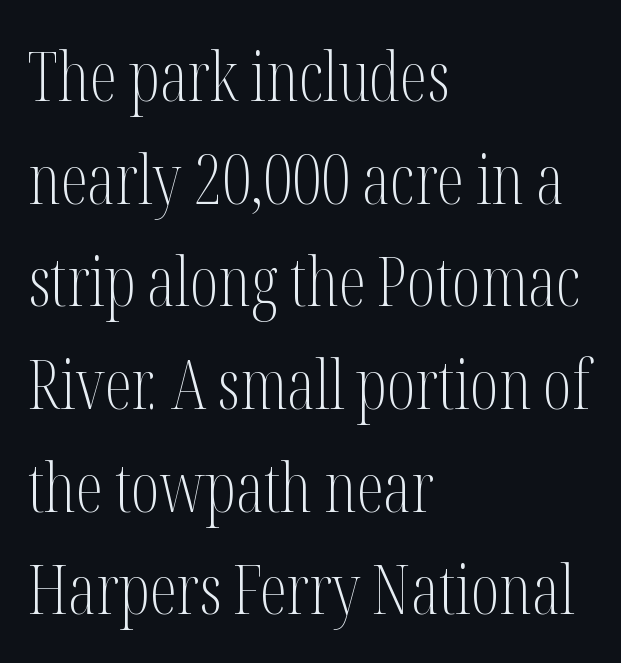
The image shows 68 px light, condensed serif type, upright; set left-aligned, normal line spacing (1.51x), normal letter spacing, not underlined; medium stroke contrast and a medium x-height.
